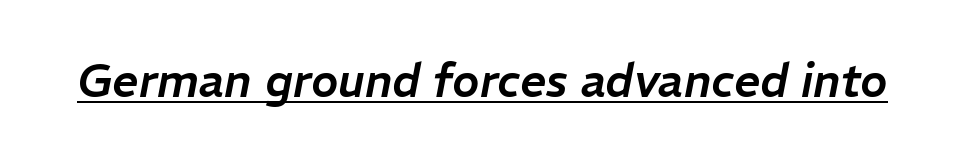
{"italic": "yes", "lean": "right", "slant_degrees": 11, "width": "normal", "stroke_contrast": "low", "x_height": "medium", "monospaced": "no", "underline": "yes", "letter_spacing": "normal", "letter_spacing_em": 0.0, "glyph_px": 46}
